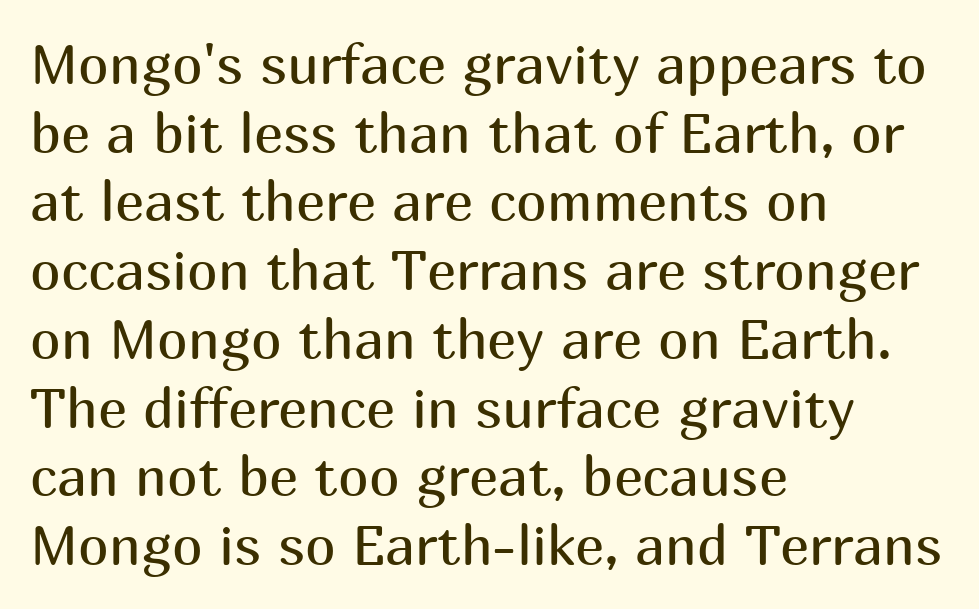
Leftover space on each line is placed entirely after the last word. Heft: none added — not bold. The font family rendered here belongs to the sans-serif group. Designer's note — italics off, roman on.
